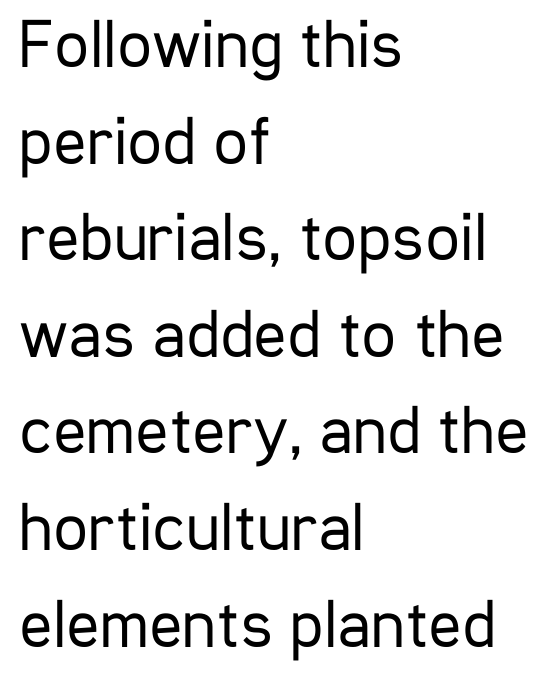
{"serif": "no", "italic": "no", "bold": "no", "weight": "regular", "width": "condensed", "stroke_contrast": "low", "x_height": "medium", "monospaced": "no", "underline": "no", "align": "left", "line_spacing": "normal", "line_spacing_ratio": 1.4, "letter_spacing": "normal", "letter_spacing_em": 0.0, "glyph_px": 69}
